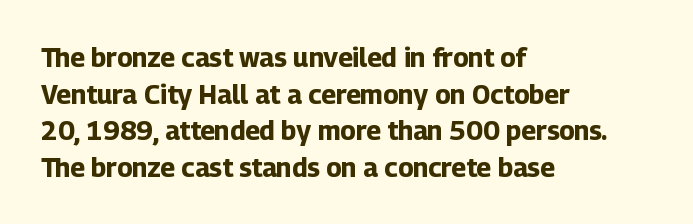
Q: Is the text bold? A: Yes.
Q: Is the text italic (slanted)? A: No, it is upright.
Q: Is the text underlined? A: No.
Q: How is the paragraph aligned? A: Left-aligned.
Q: Is the spacing between letters normal or unusually wide? A: Normal.
Q: Is the spacing between lines tight, normal or loose? A: Normal.
